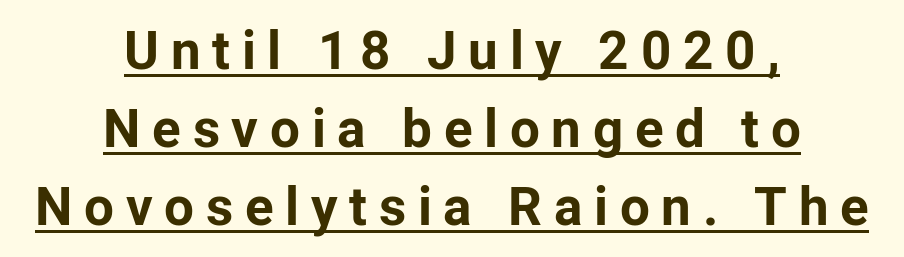
The image shows 53 px bold sans-serif type, upright; set centered, normal line spacing (1.47x), unusually wide letter spacing (+0.22 em), underlined; low stroke contrast and a medium x-height.
